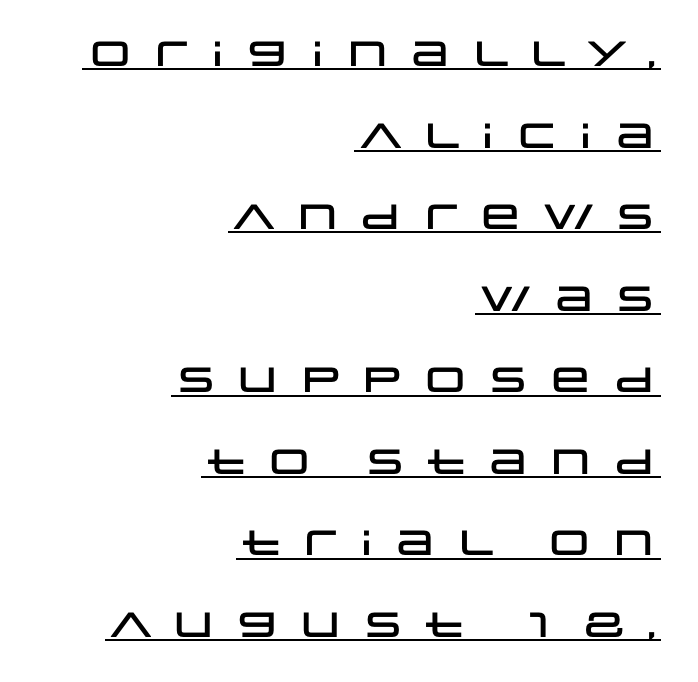
Successive baselines arrive slowly, with a big drop between each. The font family rendered here belongs to the sans-serif group. Line endings align vertically; line beginnings do not. Italic: no, the glyphs are upright roman. Observe the wide spacing: letters keep a clear distance from each other. Compared with undecorated copy, this sample adds a rule below the words.
